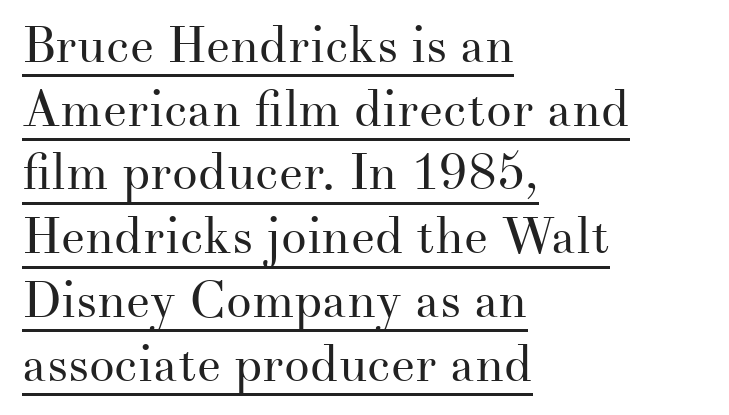
These lines sit exactly where default settings would place them. The letters sit at their default tracking, neither squeezed nor spread. The paragraph has a hard left edge and a soft right edge. Character widths vary here, with narrow letters taking less room than wide ones. Underline: present.
